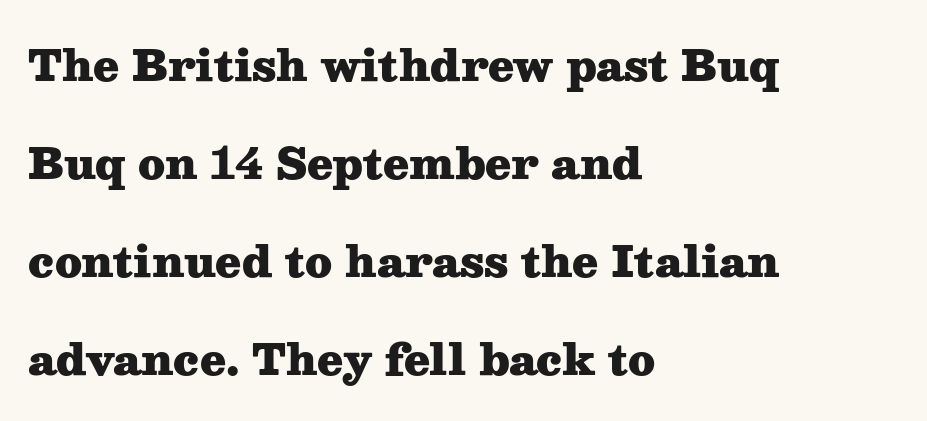
Q: Is the text bold? A: Yes.
Q: Is the text italic (slanted)? A: No, it is upright.
Q: Is the typeface a serif or a sans-serif typeface? A: Serif.
Q: Is the text underlined? A: No.
Q: How is the paragraph aligned? A: Left-aligned.
Q: Is the spacing between letters normal or unusually wide? A: Normal.
Q: Is the spacing between lines tight, normal or loose? A: Loose.
Q: Width (condensed, normal, or wide)? A: Wide.
Q: Stroke contrast? A: Medium.
Q: x-height? A: Medium.
Q: Monospaced? A: No.
